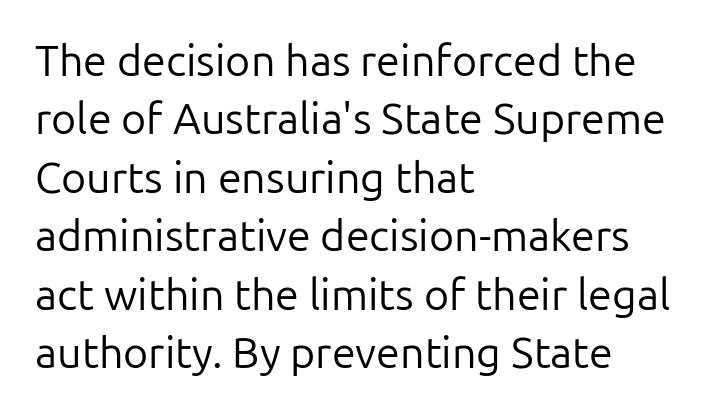
{"serif": "no", "italic": "no", "bold": "no", "weight": "regular", "width": "normal", "stroke_contrast": "low", "x_height": "medium", "monospaced": "no", "underline": "no", "align": "left", "line_spacing": "normal", "line_spacing_ratio": 1.36, "letter_spacing": "normal", "letter_spacing_em": 0.0, "glyph_px": 43}
